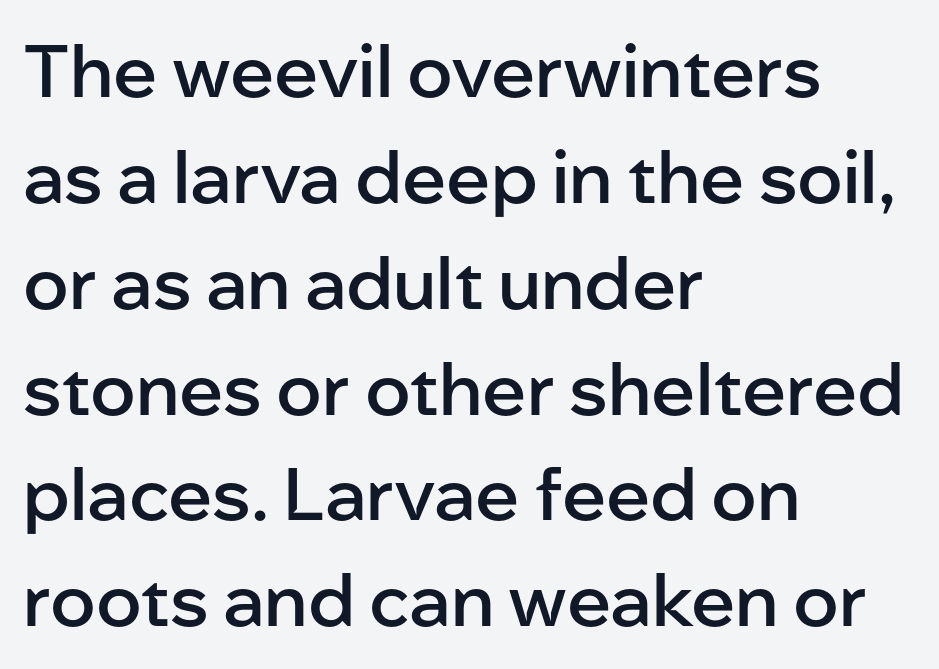
Q: Is the text bold? A: Semi-bold.
Q: Is the text italic (slanted)? A: No, it is upright.
Q: Is the typeface a serif or a sans-serif typeface? A: Sans-serif.
Q: Is the text underlined? A: No.
Q: How is the paragraph aligned? A: Left-aligned.
Q: Is the spacing between letters normal or unusually wide? A: Normal.
Q: Is the spacing between lines tight, normal or loose? A: Normal.
Q: Width (condensed, normal, or wide)? A: Normal.
Q: Stroke contrast? A: Low.
Q: x-height? A: Medium.
Q: Monospaced? A: No.
